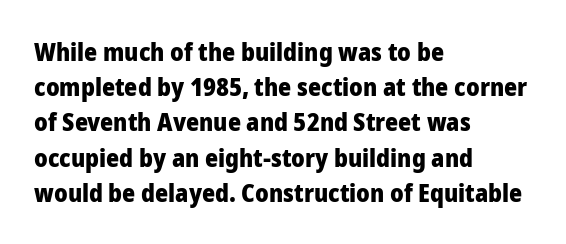
{"italic": "no", "bold": "yes", "underline": "no", "align": "left", "line_spacing": "normal", "line_spacing_ratio": 1.41, "letter_spacing": "normal", "letter_spacing_em": 0.0, "glyph_px": 25}
